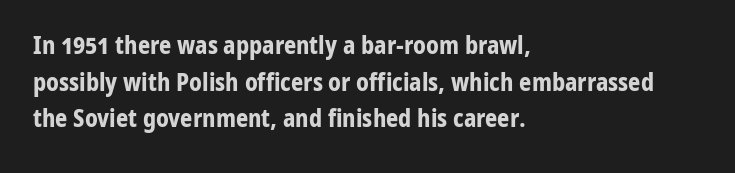
{"italic": "no", "bold": "yes", "underline": "no", "align": "left", "line_spacing": "normal", "line_spacing_ratio": 1.53, "letter_spacing": "normal", "letter_spacing_em": 0.0, "glyph_px": 24}
